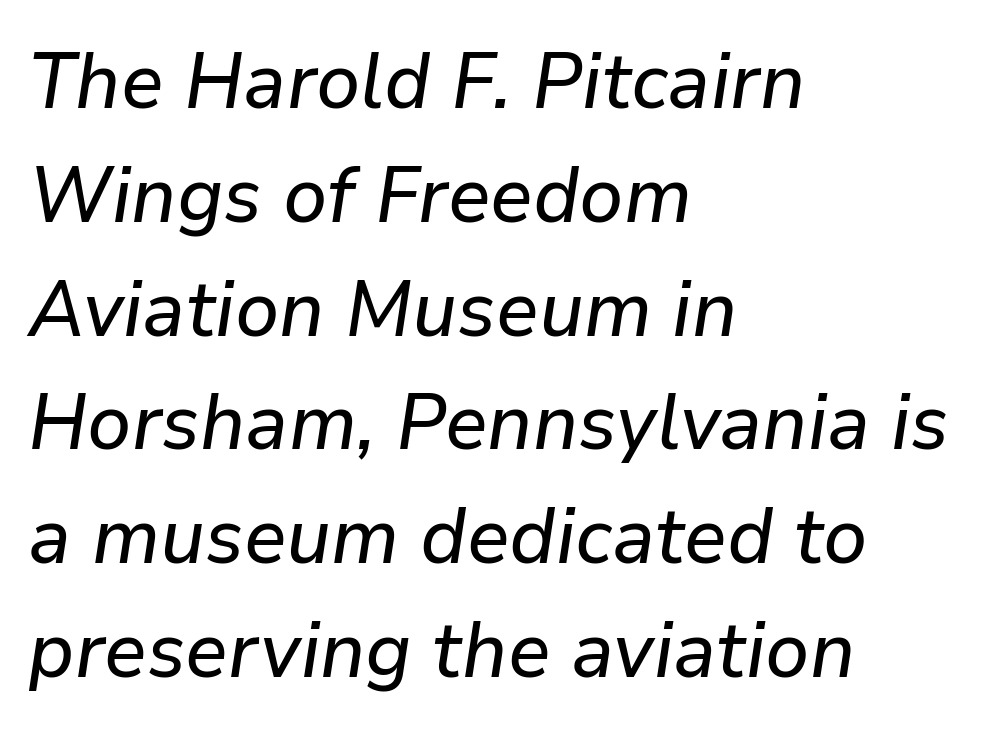
The image shows 79 px text type, italic (leaning right); set left-aligned, normal line spacing (1.44x), normal letter spacing, not underlined; low stroke contrast and a medium x-height.
